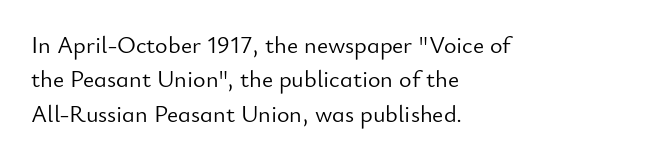
Vertical stems look standard width or narrower in stroke. Default kerning and tracking; the words read as compact shapes. These lines are set flush left with a ragged right edge. The baseline area is clear.
